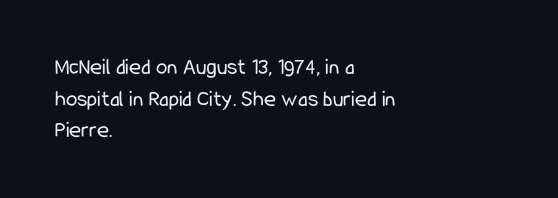
Q: Is the text bold? A: No.
Q: Is the text italic (slanted)? A: No, it is upright.
Q: Is the text underlined? A: No.
Q: How is the paragraph aligned? A: Left-aligned.
Q: Is the spacing between letters normal or unusually wide? A: Normal.
Q: Is the spacing between lines tight, normal or loose? A: Normal.
